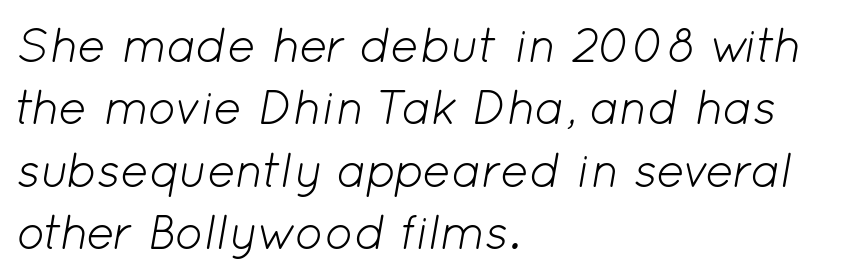
{"italic": "yes", "lean": "right", "slant_degrees": 12, "bold": "no", "weight": "light", "width": "normal", "stroke_contrast": "low", "x_height": "medium", "monospaced": "no", "underline": "no", "align": "left", "line_spacing": "normal", "line_spacing_ratio": 1.3, "letter_spacing": "normal", "letter_spacing_em": 0.0, "glyph_px": 48}
